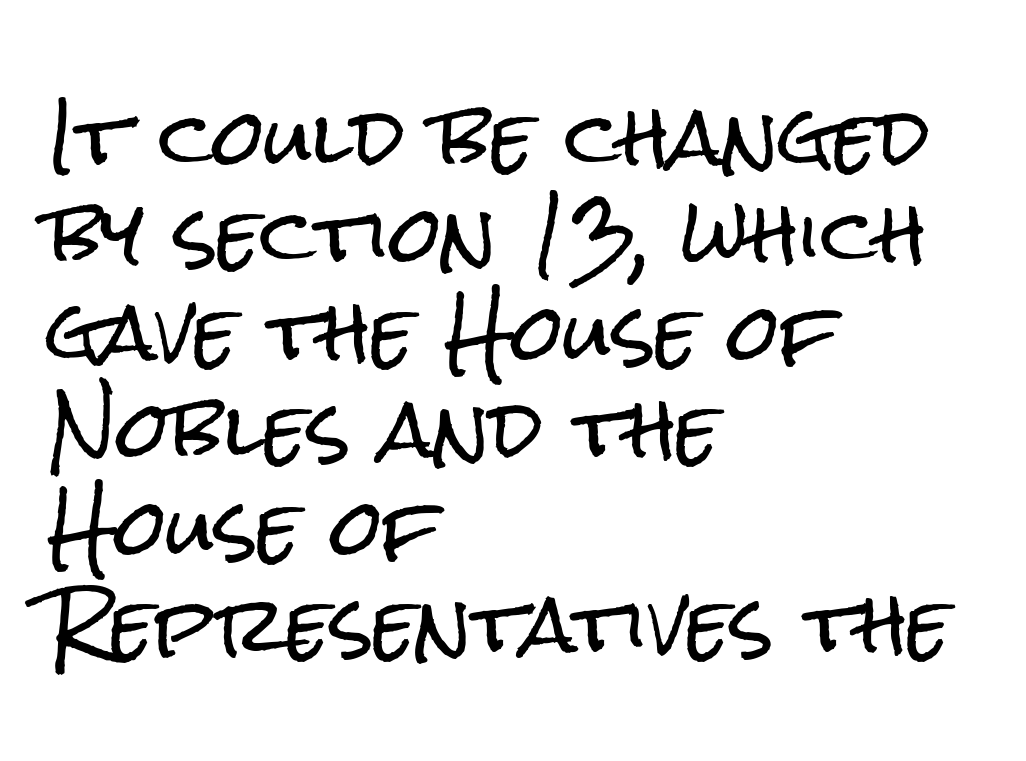
The words here are not underlined. Students, note that the glyphs here touch the page at normal intervals. Reading down the block, your eye returns to a fixed left position each line. The passage shown is typed in a proportional face where columns would drift. The leading is moderate, giving the passage an even texture.
